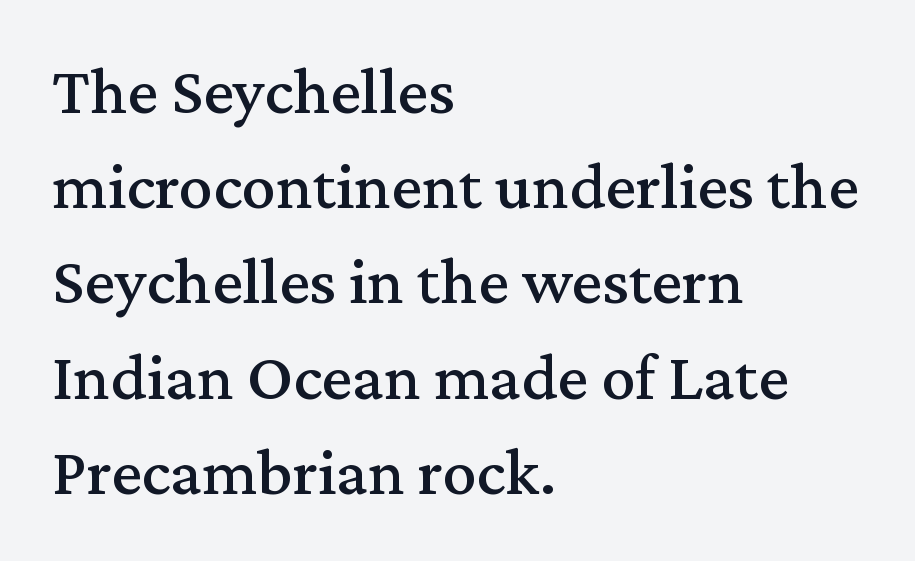
The image shows 68 px serif type, upright; set left-aligned, normal line spacing (1.4x), normal letter spacing, not underlined; medium stroke contrast and a medium x-height.
